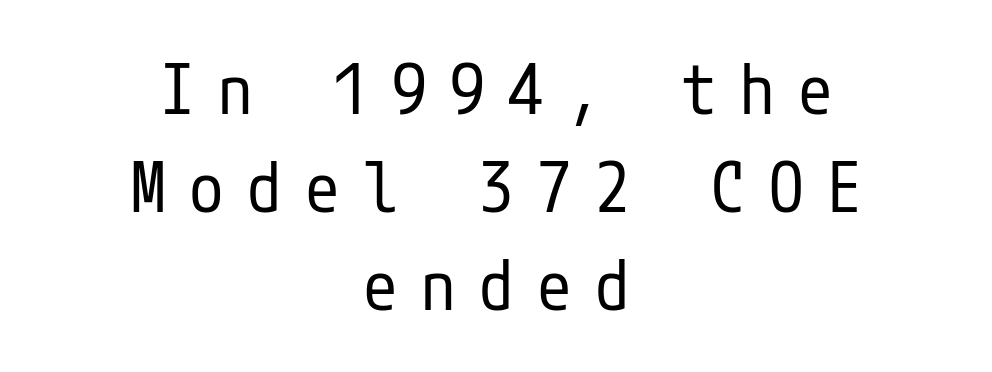
Stroke terminals: plain, sans-serif. Regular leading. One-word summary of the alignment: center. On a weight scale, this lands at 450 or below. Upright lettering throughout. Someone cranked the tracking dial way up on this one.
